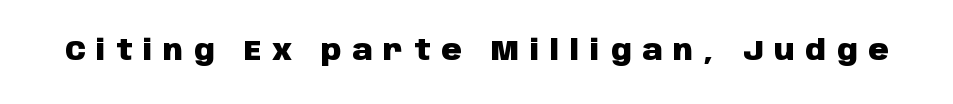
Style check: upright. Plenty of ink on the page — the face is bold. Descenders hang freely into open space. The characters display no serif detailing; their extremities are plain. The letters advance in unequal steps, a hallmark of proportional type. Substantial extra tracking has been applied to these lines.
